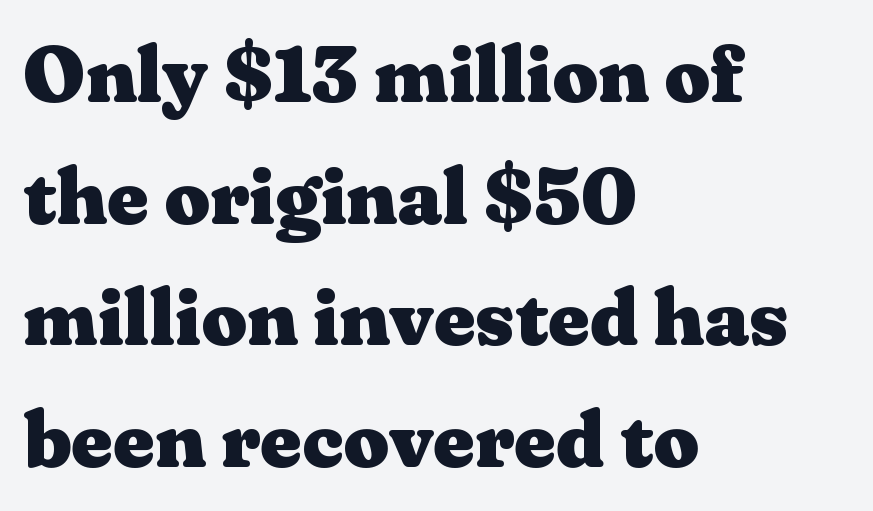
The image shows 80 px heavy, wide serif type, upright; set left-aligned, normal line spacing (1.52x), normal letter spacing, not underlined; medium stroke contrast and a medium x-height.
